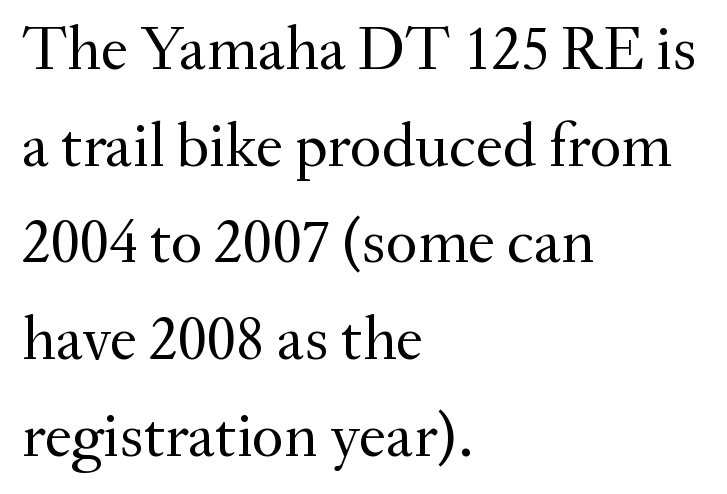
{"serif": "yes", "italic": "no", "bold": "no", "weight": "regular", "width": "normal", "stroke_contrast": "medium", "x_height": "small", "monospaced": "no", "underline": "no", "align": "left", "line_spacing": "normal", "line_spacing_ratio": 1.56, "letter_spacing": "normal", "letter_spacing_em": 0.0, "glyph_px": 62}
